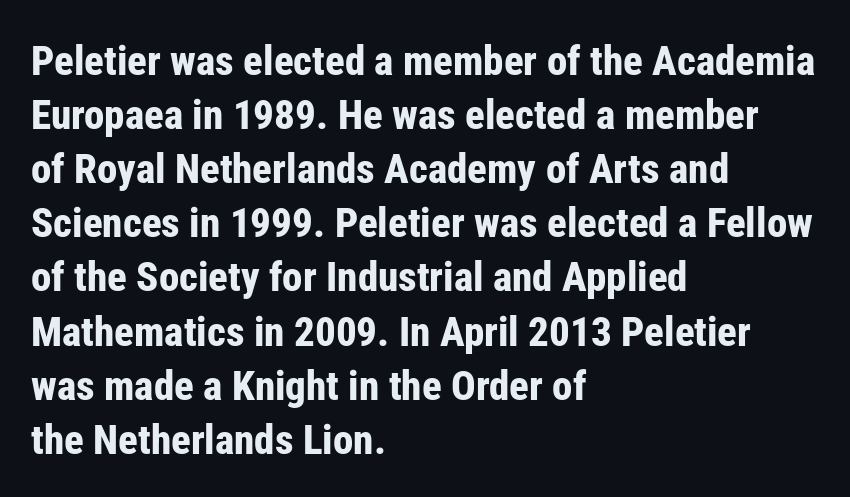
{"serif": "no", "italic": "no", "bold": "yes", "weight": "bold", "width": "condensed", "stroke_contrast": "low", "x_height": "medium", "monospaced": "no", "underline": "no", "align": "left", "line_spacing": "normal", "line_spacing_ratio": 1.32, "letter_spacing": "normal", "letter_spacing_em": 0.0, "glyph_px": 41}
